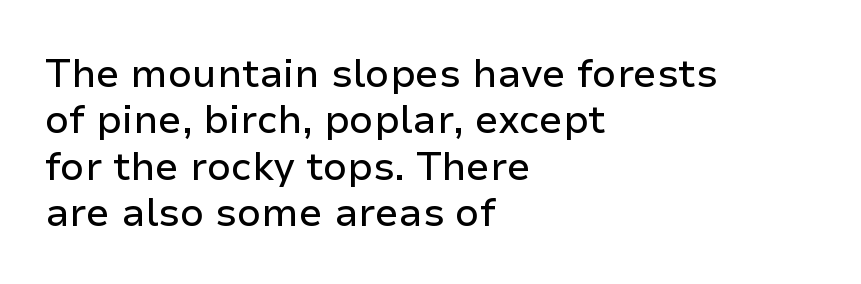
Q: Is the text italic (slanted)? A: No, it is upright.
Q: Is the typeface a serif or a sans-serif typeface? A: Sans-serif.
Q: Is the text underlined? A: No.
Q: How is the paragraph aligned? A: Left-aligned.
Q: Is the spacing between letters normal or unusually wide? A: Normal.
Q: Width (condensed, normal, or wide)? A: Normal.
Q: Stroke contrast? A: Low.
Q: x-height? A: Medium.
Q: Monospaced? A: No.
